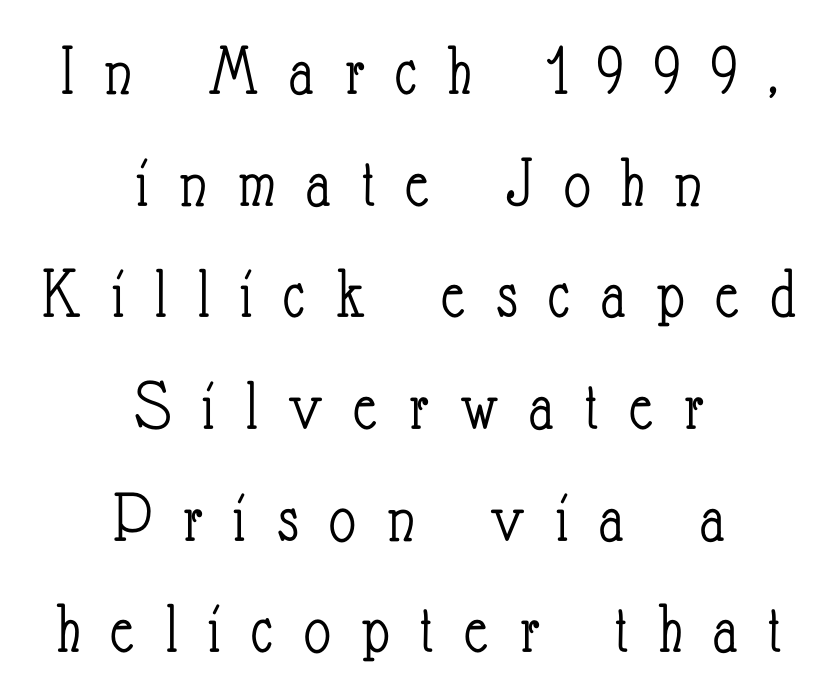
The lines sit at an ordinary, default distance from one another. Unmarked baselines from the first word to the last. Quick note: not italic, upright. The face used here is proportionally spaced, like ordinary book or web type.
